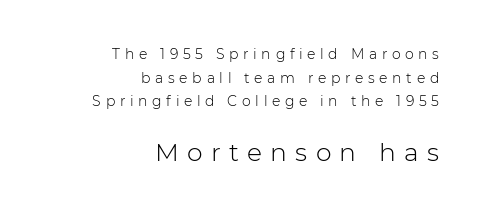
Q: Is the text bold? A: No.
Q: Is the text italic (slanted)? A: No, it is upright.
Q: Is the text underlined? A: No.
Q: How is the paragraph aligned? A: Right-aligned.
Q: Is the spacing between letters normal or unusually wide? A: Unusually wide.
Q: Is the spacing between lines tight, normal or loose? A: Normal.
Q: Which block of text is set in a larger size, the first (top) or the second (bottom)? A: The second (bottom) one.
